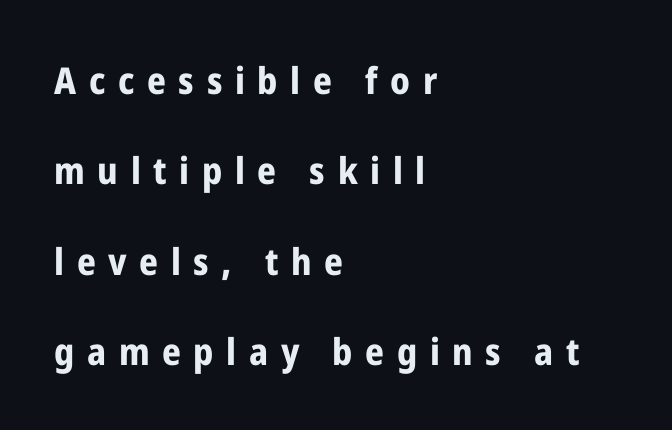
Style check: upright. The lines are quadded left. Set as a true bold cut, around the 700 mark. In terms of leading, this rendering errs on the spacious side.
